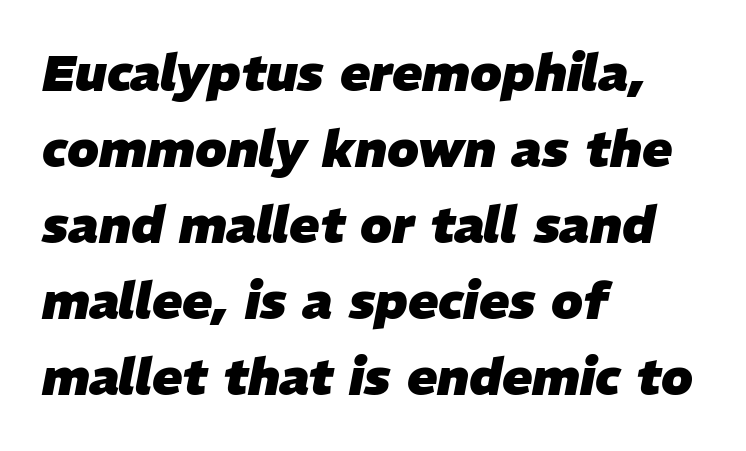
Q: Is the text bold? A: Yes.
Q: Is the text italic (slanted)? A: Yes, it leans right by about 11 degrees.
Q: Is the text underlined? A: No.
Q: How is the paragraph aligned? A: Left-aligned.
Q: Is the spacing between letters normal or unusually wide? A: Normal.
Q: Is the spacing between lines tight, normal or loose? A: Normal.
Q: Width (condensed, normal, or wide)? A: Normal.
Q: Stroke contrast? A: Low.
Q: x-height? A: Medium.
Q: Monospaced? A: No.
